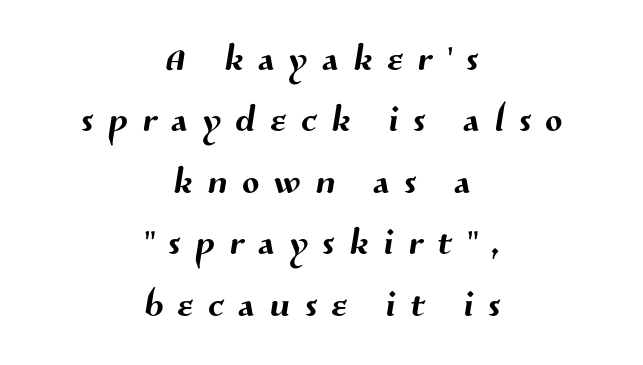
{"serif": "no", "width": "normal", "stroke_contrast": "medium", "x_height": "medium", "monospaced": "no", "underline": "no", "align": "center", "line_spacing_ratio": 1.23, "letter_spacing": "wide", "letter_spacing_em": 0.3, "glyph_px": 50}
